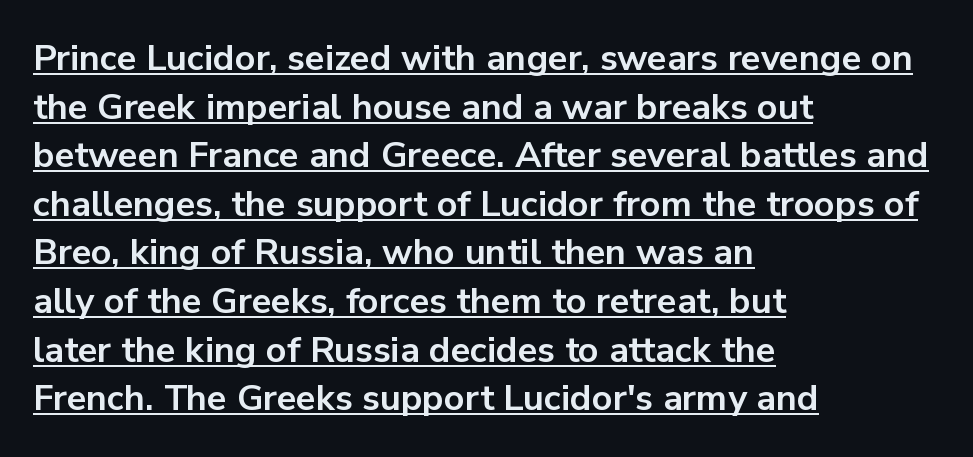
The compositor pushed each line to the left boundary. Letterform terminals end flat and unadorned throughout the passage. The face used here is proportionally spaced, like ordinary book or web type. Ascenders rise straight up at ninety degrees. This rendering features underlined lettering.
